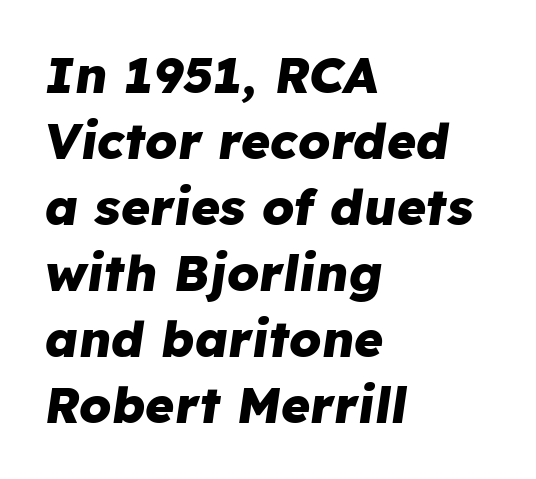
{"italic": "yes", "lean": "right", "slant_degrees": 8, "bold": "yes", "weight": "heavy", "width": "normal", "stroke_contrast": "low", "x_height": "medium", "monospaced": "no", "underline": "no", "align": "left", "line_spacing": "normal", "line_spacing_ratio": 1.32, "letter_spacing": "normal", "letter_spacing_em": 0.0, "glyph_px": 50}
